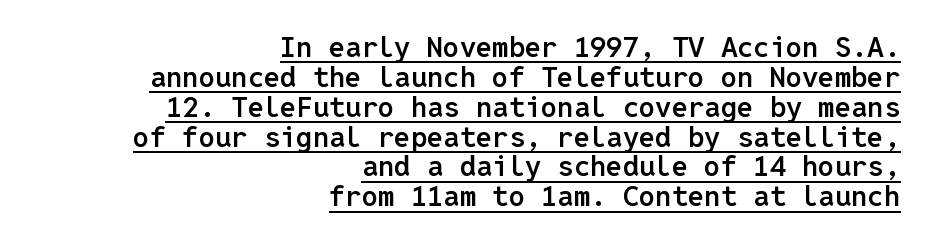
Q: Is the text bold? A: Semi-bold.
Q: Is the text italic (slanted)? A: No, it is upright.
Q: Is the typeface a serif or a sans-serif typeface? A: Sans-serif.
Q: Is the text underlined? A: Yes.
Q: How is the paragraph aligned? A: Right-aligned.
Q: Is the spacing between letters normal or unusually wide? A: Normal.
Q: Is the spacing between lines tight, normal or loose? A: Tight.
Q: Width (condensed, normal, or wide)? A: Normal.
Q: Stroke contrast? A: Low.
Q: x-height? A: Medium.
Q: Monospaced? A: Yes.
